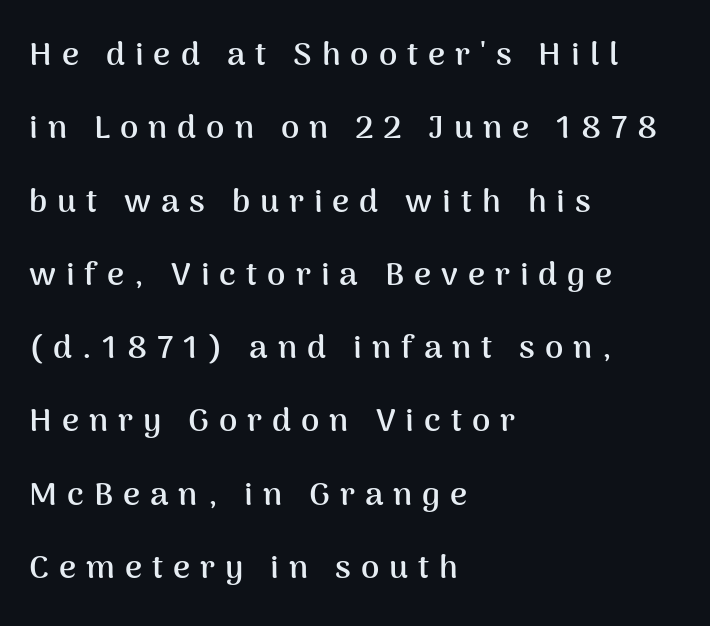
{"serif": "no", "italic": "no", "bold": "yes", "weight": "semibold", "width": "normal", "stroke_contrast": "medium", "x_height": "medium", "monospaced": "no", "underline": "no", "align": "left", "line_spacing": "loose", "line_spacing_ratio": 2.22, "letter_spacing": "wide", "letter_spacing_em": 0.3, "glyph_px": 33}
